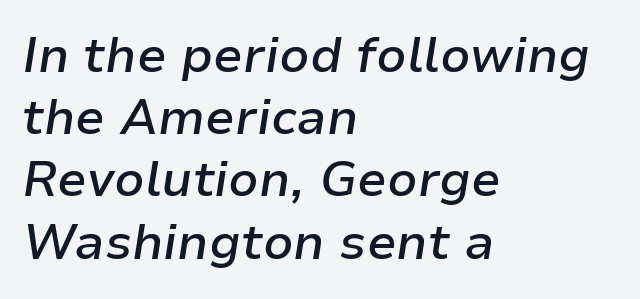
Here the designer chose a conventional face with non-uniform glyph widths. Looking at the ascenders, they clearly lean. The baseline area is clear. Is the type bold? Partly — it's a semibold, heavier than regular but not fully bold. The passage shown has conventional tracking throughout.
